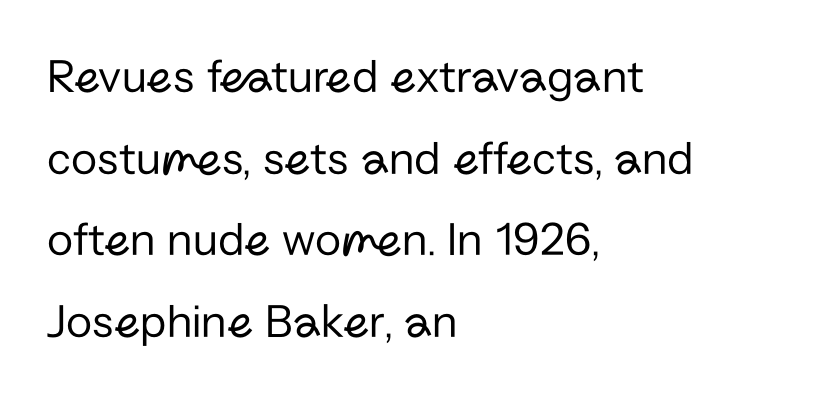
Upright lettering throughout. The line texture is even and compact thanks to regular tracking. Varying glyph widths throughout — classic text-font behaviour. Any mark beneath the type? The region is blank. Reading down the column, the eye jumps a familiar distance to each next line.
